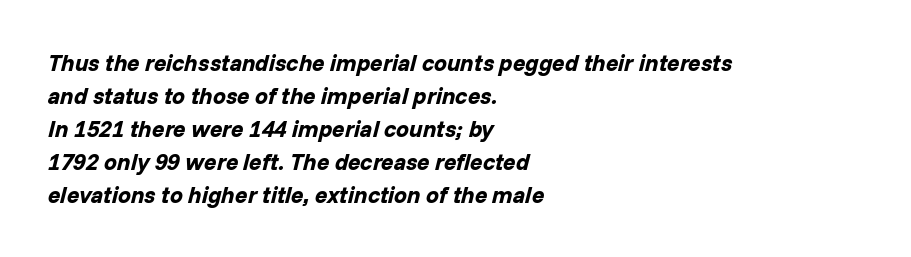
Q: Is the text bold? A: Yes.
Q: Is the text italic (slanted)? A: Yes, it leans right by about 14 degrees.
Q: Is the text underlined? A: No.
Q: How is the paragraph aligned? A: Left-aligned.
Q: Is the spacing between letters normal or unusually wide? A: Normal.
Q: Is the spacing between lines tight, normal or loose? A: Normal.
